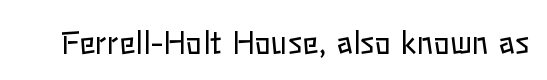
Ascenders rise straight up at ninety degrees. You could not count columns in this text — the font is proportionally spaced. The passage shown has conventional tracking throughout. Weight: not bold — regular or lighter. Check the space under the baseline: it is left empty.
